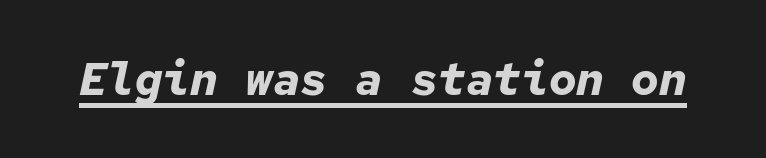
Q: Is the text bold? A: Yes.
Q: Is the text italic (slanted)? A: Yes, it leans right by about 12 degrees.
Q: Is the text underlined? A: Yes.
Q: Is the spacing between letters normal or unusually wide? A: Normal.
Q: Width (condensed, normal, or wide)? A: Normal.
Q: Stroke contrast? A: Low.
Q: x-height? A: Medium.
Q: Monospaced? A: Yes.
